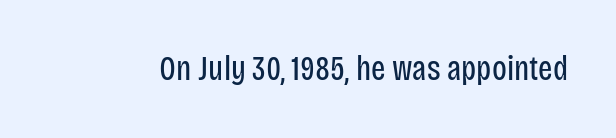
The image shows 34 px regular-weight, condensed sans-serif type, upright; set normal letter spacing, not underlined; low stroke contrast and a large x-height.
